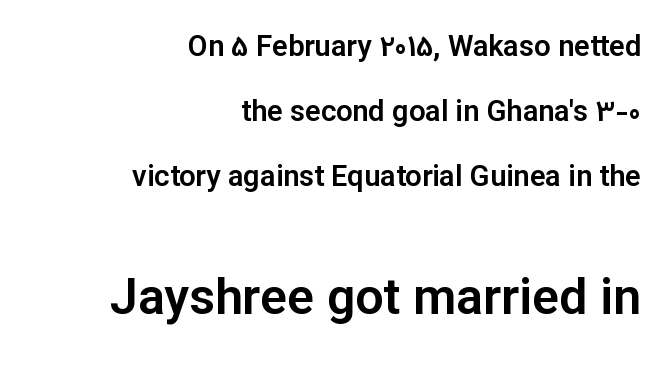
The image shows 50 px sans-serif type, upright; set right-aligned, loose line spacing (2.25x), normal letter spacing, not underlined; the second (bottom) block is 1.72x larger; low stroke contrast and a medium x-height.
